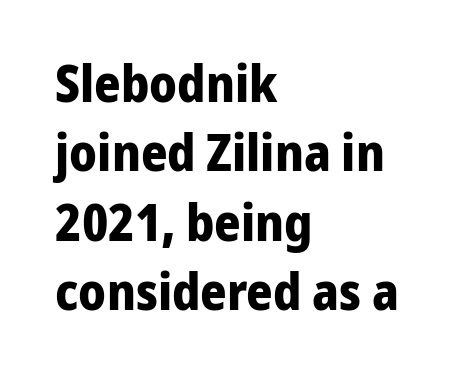
The image shows 51 px bold sans-serif type, upright; set left-aligned, normal line spacing (1.36x), normal letter spacing, not underlined; low stroke contrast and a medium x-height.
